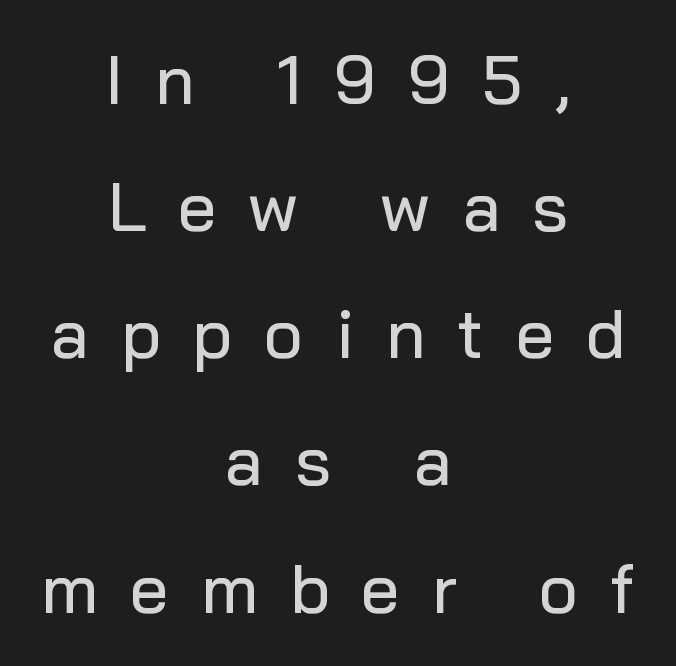
The image shows 68 px sans-serif type, upright; set centered, line spacing 1.87x, unusually wide letter spacing (+0.47 em), not underlined; low stroke contrast and a medium x-height.
